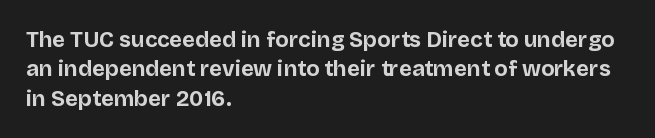
Q: Is the text bold? A: Yes.
Q: Is the text italic (slanted)? A: No, it is upright.
Q: Is the text underlined? A: No.
Q: How is the paragraph aligned? A: Left-aligned.
Q: Is the spacing between letters normal or unusually wide? A: Normal.
Q: Is the spacing between lines tight, normal or loose? A: Normal.
